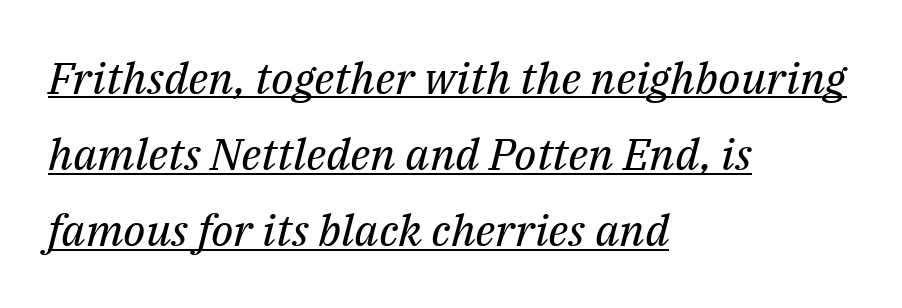
The image shows 44 px regular-weight serif type, italic (leaning right); set left-aligned, line spacing 1.73x, normal letter spacing, underlined; medium stroke contrast and a medium x-height.
